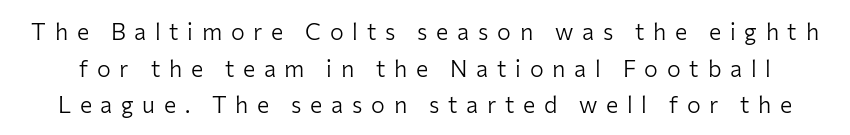
Q: Is the text bold? A: No.
Q: Is the text italic (slanted)? A: No, it is upright.
Q: Is the text underlined? A: No.
Q: Is the spacing between letters normal or unusually wide? A: Unusually wide.
Q: Is the spacing between lines tight, normal or loose? A: Normal.
